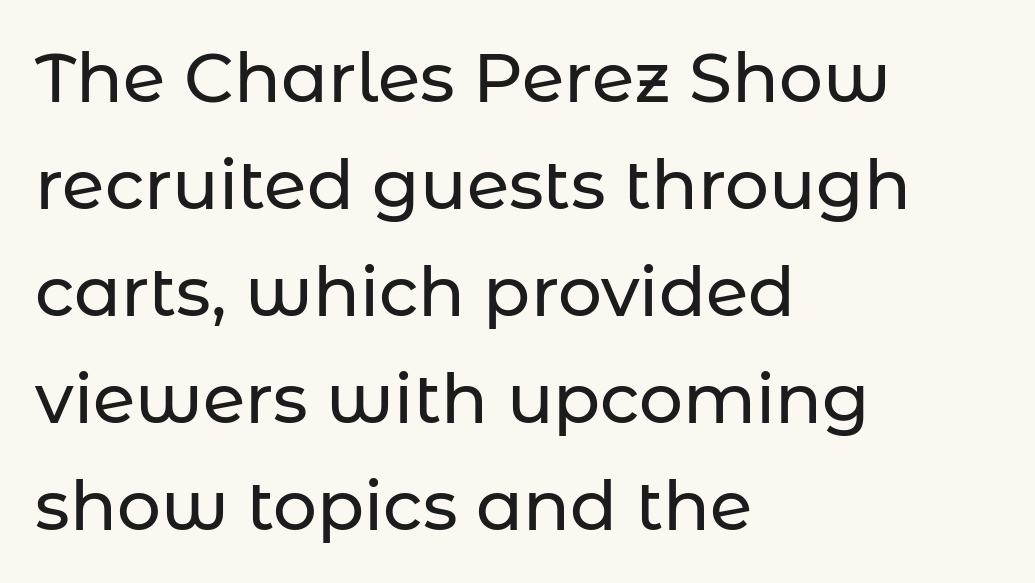
Q: Is the text italic (slanted)? A: No, it is upright.
Q: Is the typeface a serif or a sans-serif typeface? A: Sans-serif.
Q: Is the text underlined? A: No.
Q: How is the paragraph aligned? A: Left-aligned.
Q: Is the spacing between letters normal or unusually wide? A: Normal.
Q: Is the spacing between lines tight, normal or loose? A: Normal.
Q: Width (condensed, normal, or wide)? A: Normal.
Q: Stroke contrast? A: Low.
Q: x-height? A: Medium.
Q: Monospaced? A: No.
